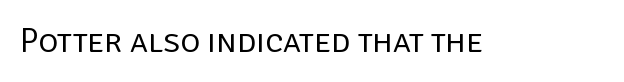
Q: Is the text bold? A: No.
Q: Is the text italic (slanted)? A: No, it is upright.
Q: Is the typeface a serif or a sans-serif typeface? A: Sans-serif.
Q: Is the text underlined? A: No.
Q: Is the spacing between letters normal or unusually wide? A: Normal.
Q: Width (condensed, normal, or wide)? A: Normal.
Q: Stroke contrast? A: Low.
Q: x-height? A: Large.
Q: Monospaced? A: No.
